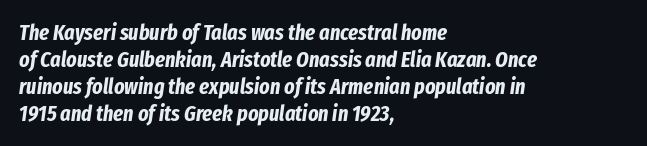
The image shows 22 px bold type, italic (leaning right); set left-aligned, line spacing 1.22x, normal letter spacing, not underlined.
